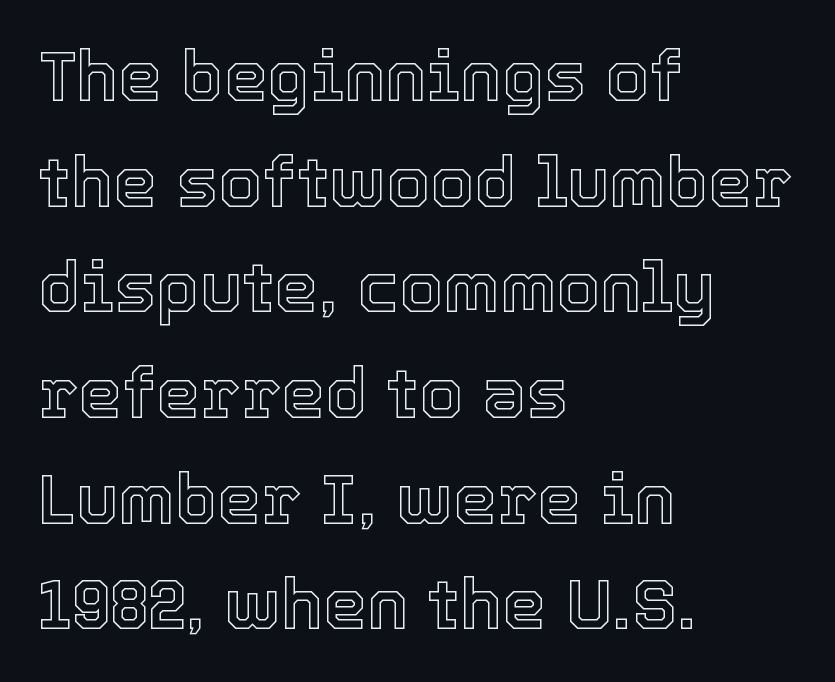
The image shows 70 px text type, upright; set left-aligned, normal line spacing (1.51x), normal letter spacing, not underlined; a medium x-height.
